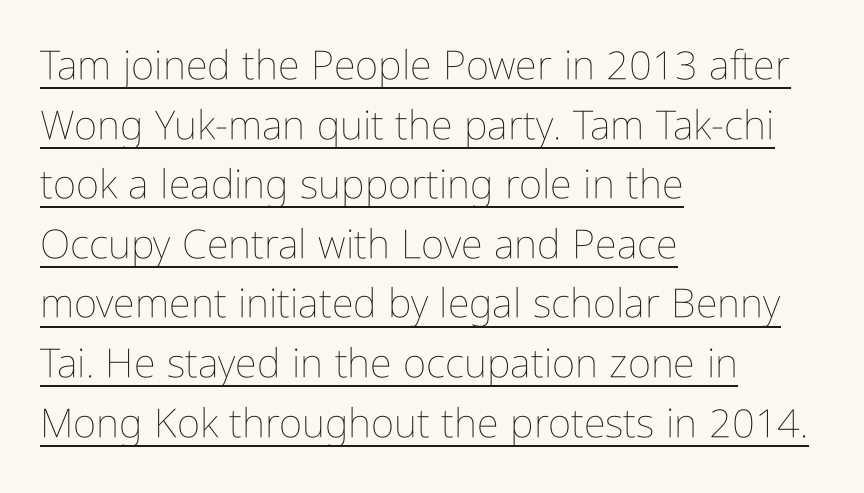
The text block is weighted toward the left margin, trailing off unevenly rightward. Successive baselines arrive at the customary interval. Compared with a typical body face, this is equally light or lighter still. Looks like regular typesetting: each glyph gets only the width it needs. Rendered with straight, roman letterforms. Has an underline been added? It has.
